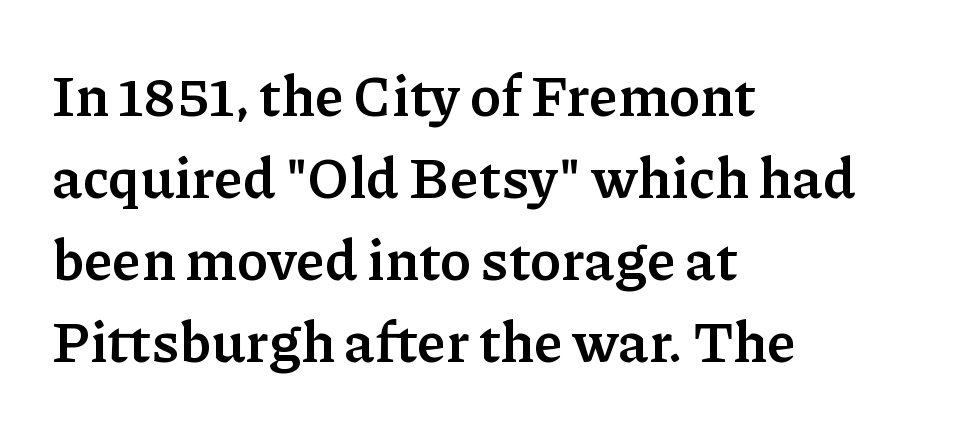
Each line starts at the same left margin while the right side varies. Underlining? Definitely not there. Looks like regular typesetting: each glyph gets only the width it needs. The line texture is even and compact thanks to regular tracking. Weight: bold.
